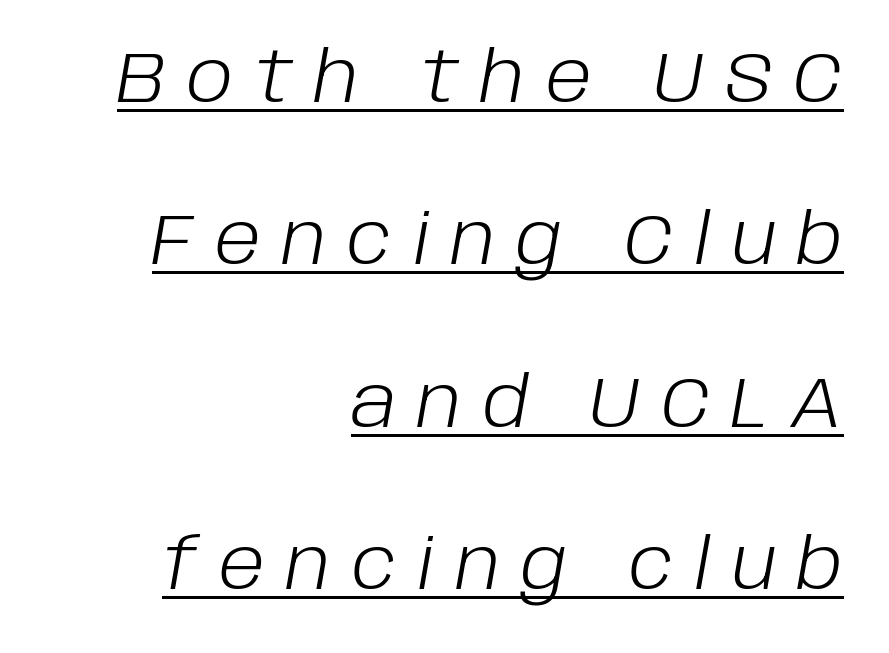
Q: Is the text bold? A: No.
Q: Is the text italic (slanted)? A: Yes, it leans right by about 10 degrees.
Q: Is the text underlined? A: Yes.
Q: How is the paragraph aligned? A: Right-aligned.
Q: Is the spacing between letters normal or unusually wide? A: Unusually wide.
Q: Is the spacing between lines tight, normal or loose? A: Loose.
Q: Width (condensed, normal, or wide)? A: Normal.
Q: Stroke contrast? A: Low.
Q: x-height? A: Large.
Q: Monospaced? A: No.
